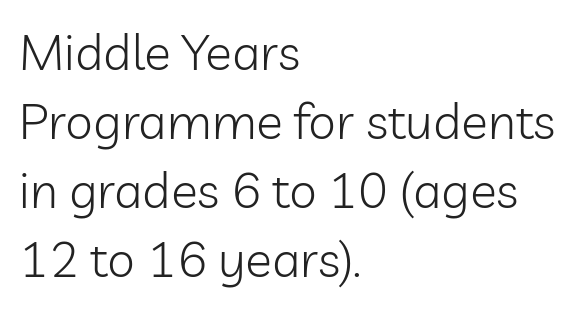
The image shows 50 px light sans-serif type, upright; set left-aligned, normal line spacing (1.38x), normal letter spacing, not underlined; low stroke contrast and a medium x-height.
